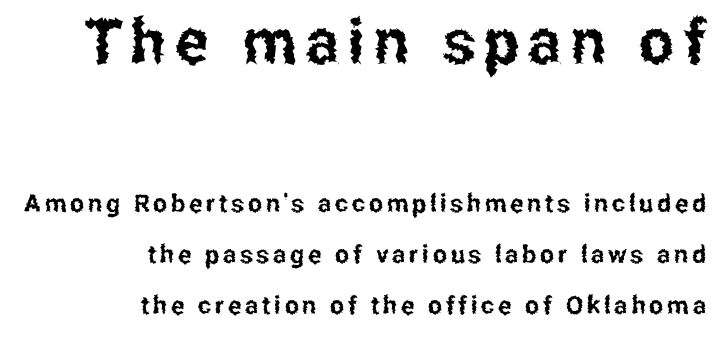
Q: Is the text italic (slanted)? A: No, it is upright.
Q: Is the typeface a serif or a sans-serif typeface? A: Sans-serif.
Q: Is the text underlined? A: No.
Q: How is the paragraph aligned? A: Right-aligned.
Q: Is the spacing between lines tight, normal or loose? A: Loose.
Q: Which block of text is set in a larger size, the first (top) or the second (bottom)? A: The first (top) one.
Q: Width (condensed, normal, or wide)? A: Condensed.
Q: Stroke contrast? A: Low.
Q: x-height? A: Medium.
Q: Monospaced? A: No.
